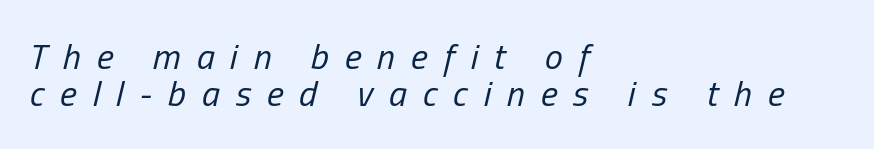
Q: Is the text bold? A: No.
Q: Is the text italic (slanted)? A: Yes, it leans right by about 13 degrees.
Q: Is the text underlined? A: No.
Q: How is the paragraph aligned? A: Left-aligned.
Q: Is the spacing between letters normal or unusually wide? A: Unusually wide.
Q: Is the spacing between lines tight, normal or loose? A: Tight.
Q: Width (condensed, normal, or wide)? A: Condensed.
Q: Stroke contrast? A: Low.
Q: x-height? A: Medium.
Q: Monospaced? A: No.
